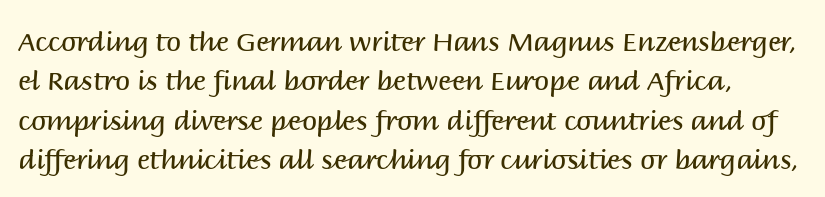
Q: Is the text bold? A: No.
Q: Is the text italic (slanted)? A: Yes.
Q: Is the text underlined? A: No.
Q: Is the spacing between letters normal or unusually wide? A: Normal.
Q: Is the spacing between lines tight, normal or loose? A: Normal.
